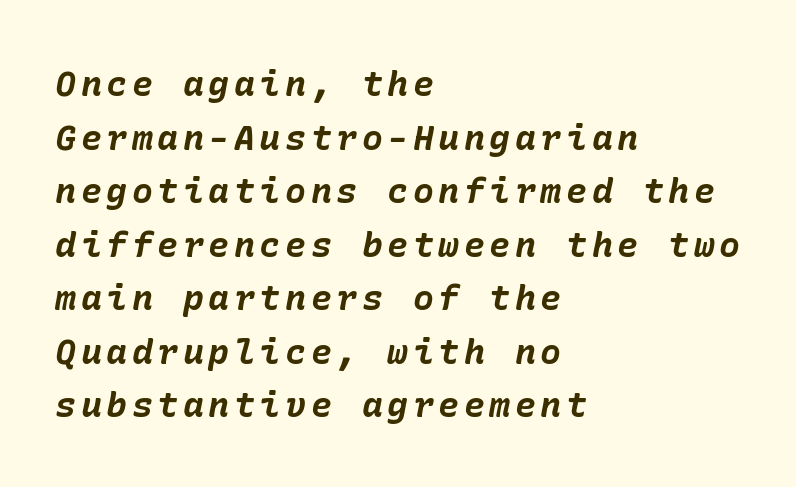
Unmarked baselines from the first word to the last. Where is the straight margin? On the left. Emphasis-style slanted type is in use. In terms of weight, the rendering is a true, heavy bold.
